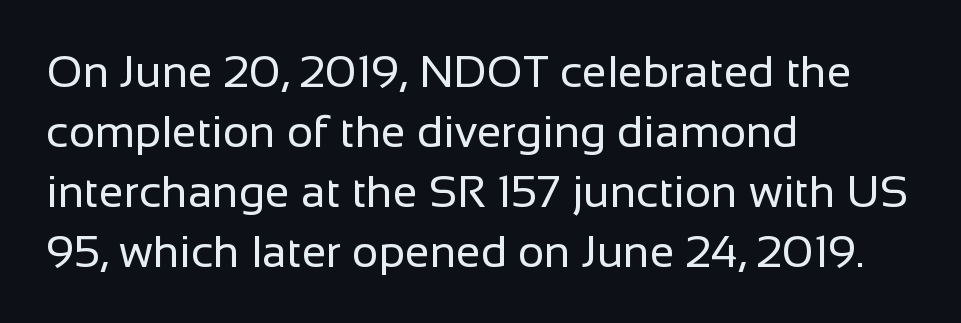
The image shows 45 px regular-weight sans-serif type, upright; set left-aligned, normal line spacing (1.33x), normal letter spacing, not underlined; low stroke contrast and a medium x-height.
